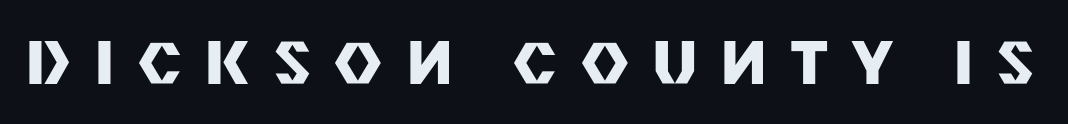
The image shows 58 px heavy sans-serif type, upright; set unusually wide letter spacing (+0.42 em), not underlined; medium stroke contrast and a large x-height.
